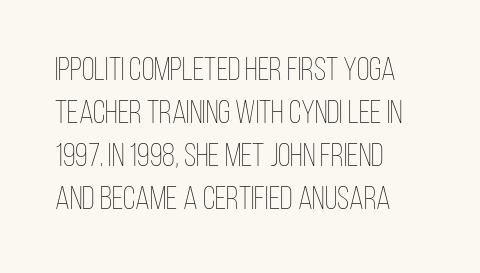
{"italic": "no", "bold": "no", "weight": "thin", "width": "condensed", "stroke_contrast": "low", "x_height": "large", "monospaced": "no", "underline": "no", "align": "left", "line_spacing": "normal", "line_spacing_ratio": 1.3, "letter_spacing": "normal", "letter_spacing_em": 0.0, "glyph_px": 33}
